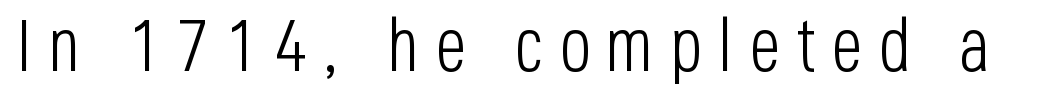
The image shows 75 px light, condensed sans-serif type, upright; set unusually wide letter spacing (+0.21 em), not underlined; low stroke contrast and a large x-height.
